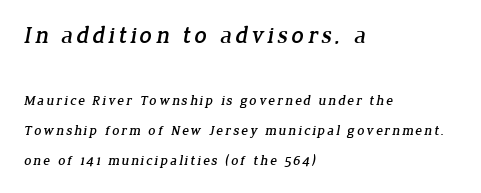
The image shows 24 px text type; set left-aligned, loose line spacing (2.13x), not underlined; the first (top) block is 1.71x larger.
